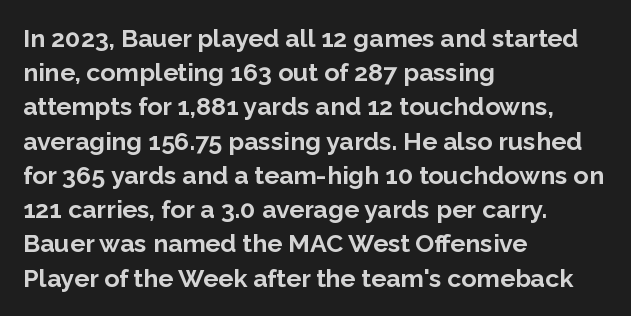
{"italic": "no", "bold": "yes", "underline": "no", "align": "left", "line_spacing": "normal", "line_spacing_ratio": 1.37, "letter_spacing": "normal", "letter_spacing_em": 0.0, "glyph_px": 25}
